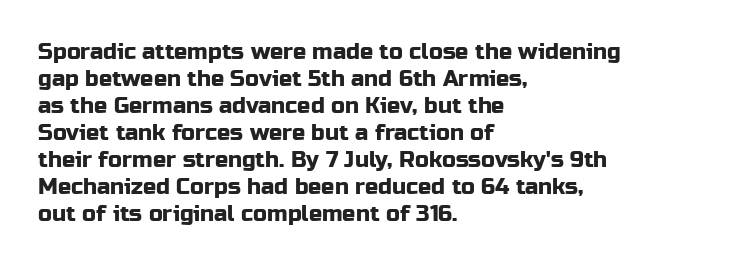
{"italic": "no", "underline": "no", "align": "left", "line_spacing_ratio": 1.23, "letter_spacing": "normal", "letter_spacing_em": 0.0, "glyph_px": 22}
